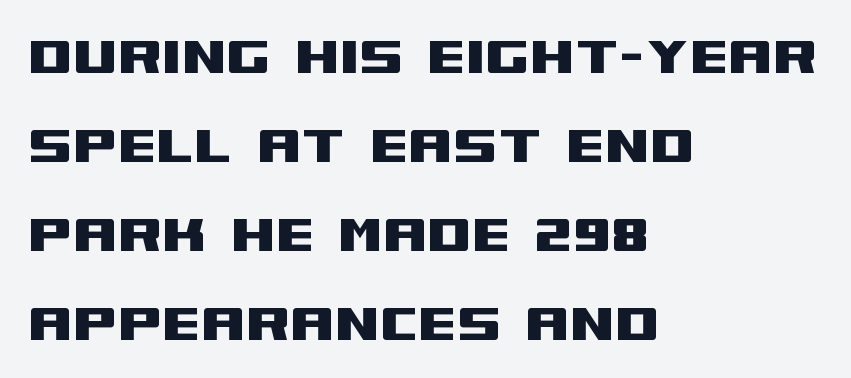
The image shows 64 px wide sans-serif type, upright; set left-aligned, normal line spacing (1.39x), normal letter spacing, not underlined; medium stroke contrast and a large x-height.
